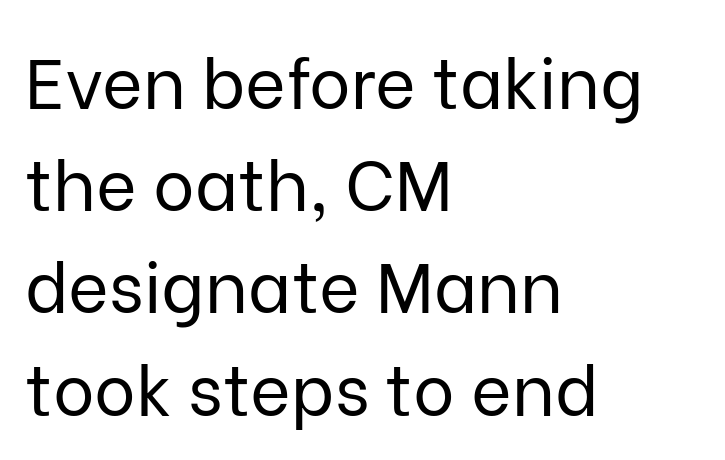
Q: Is the text bold? A: No.
Q: Is the text italic (slanted)? A: No, it is upright.
Q: Is the typeface a serif or a sans-serif typeface? A: Sans-serif.
Q: Is the text underlined? A: No.
Q: How is the paragraph aligned? A: Left-aligned.
Q: Is the spacing between letters normal or unusually wide? A: Normal.
Q: Is the spacing between lines tight, normal or loose? A: Normal.
Q: Width (condensed, normal, or wide)? A: Normal.
Q: Stroke contrast? A: Low.
Q: x-height? A: Medium.
Q: Monospaced? A: No.
